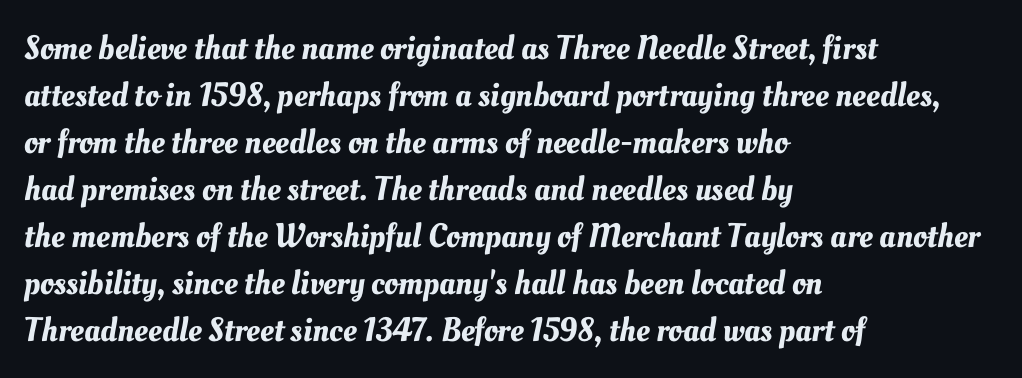
Line beginnings align vertically; line endings do not. If you measured baseline to baseline, you'd find a middling distance. Here the designer chose a conventional face with non-uniform glyph widths. Type without underlining. No extra tracking has been applied to these lines.
